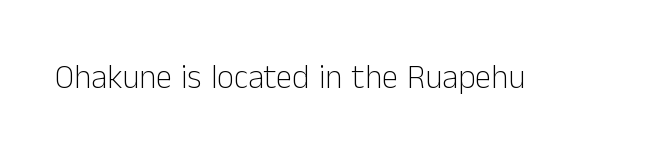
The glyphs in this specimen are sans serif. The cut favours lightness, reaching ordinary text weight at its darkest. Is this a fixed-width face? No — the glyphs have proportional, varying widths. Every stem runs plumb, perpendicular to the baseline. Rule under the text: the space is simply empty.
